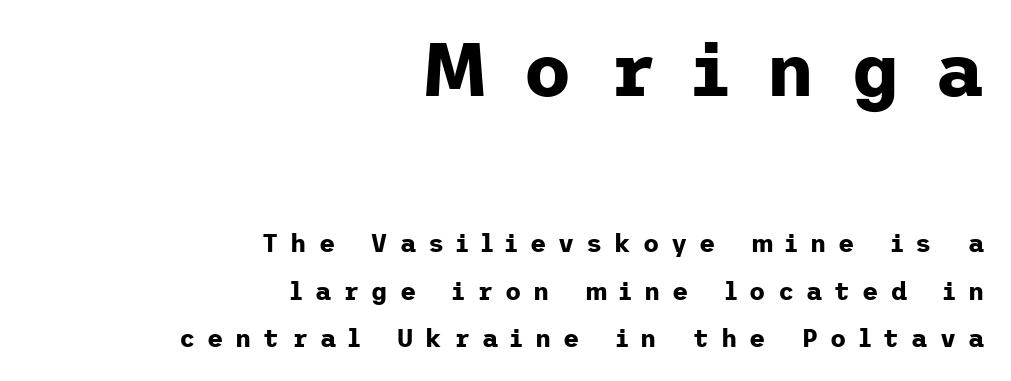
Q: Is the text bold? A: Yes.
Q: Is the text italic (slanted)? A: No, it is upright.
Q: Is the typeface a serif or a sans-serif typeface? A: Sans-serif.
Q: Is the text underlined? A: No.
Q: How is the paragraph aligned? A: Right-aligned.
Q: Is the spacing between letters normal or unusually wide? A: Unusually wide.
Q: Is the spacing between lines tight, normal or loose? A: Loose.
Q: Which block of text is set in a larger size, the first (top) or the second (bottom)? A: The first (top) one.
Q: Width (condensed, normal, or wide)? A: Normal.
Q: Stroke contrast? A: Low.
Q: x-height? A: Medium.
